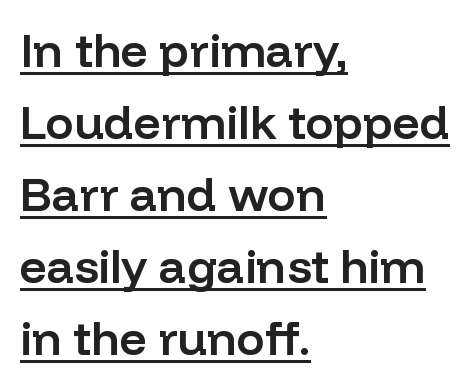
The image shows 47 px semibold sans-serif type, upright; set left-aligned, normal line spacing (1.53x), normal letter spacing, underlined; low stroke contrast and a medium x-height.
